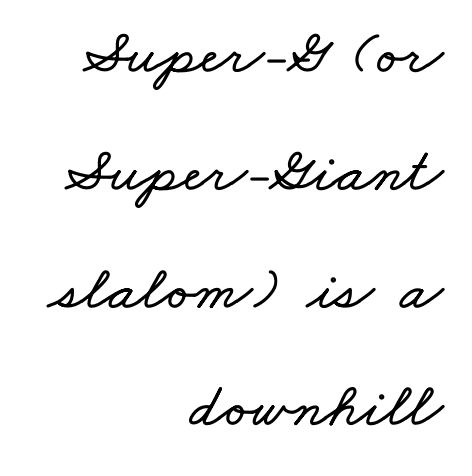
Which margin do the lines hug? The right one — the left edge is uneven. The gaps between neighbouring characters are ordinary and unremarkable. The strip under each line holds only bare page. Varying glyph widths throughout — classic text-font behaviour.
